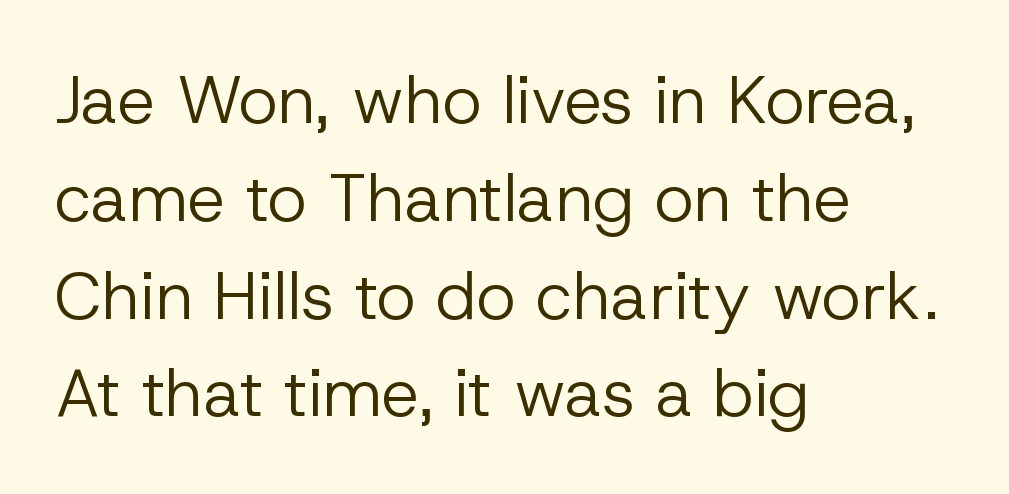
Q: Is the text bold? A: No.
Q: Is the text italic (slanted)? A: No, it is upright.
Q: Is the typeface a serif or a sans-serif typeface? A: Sans-serif.
Q: Is the text underlined? A: No.
Q: How is the paragraph aligned? A: Left-aligned.
Q: Is the spacing between letters normal or unusually wide? A: Normal.
Q: Is the spacing between lines tight, normal or loose? A: Normal.
Q: Width (condensed, normal, or wide)? A: Normal.
Q: Stroke contrast? A: Low.
Q: x-height? A: Medium.
Q: Monospaced? A: No.
